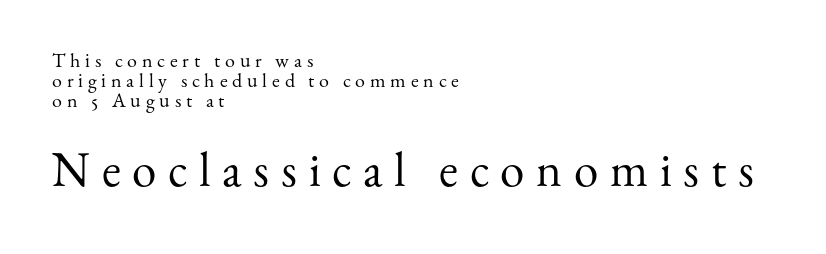
{"serif": "yes", "italic": "no", "bold": "no", "weight": "regular", "width": "normal", "stroke_contrast": "medium", "x_height": "small", "monospaced": "no", "underline": "no", "align": "left", "line_spacing": "tight", "line_spacing_ratio": 1.0, "letter_spacing": "wide", "letter_spacing_em": 0.24, "larger_block": "second", "size_ratio": 2.45, "glyph_px": 49}
